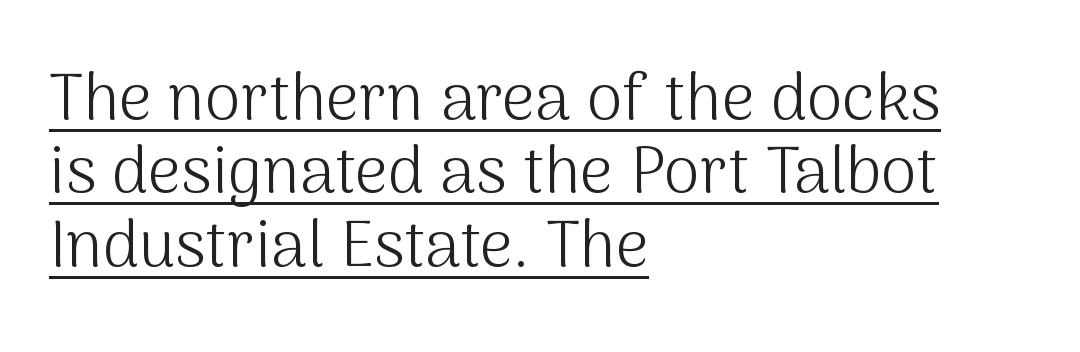
{"serif": "no", "italic": "no", "bold": "no", "weight": "light", "width": "normal", "stroke_contrast": "medium", "x_height": "medium", "monospaced": "no", "underline": "yes", "align": "left", "line_spacing": "tight", "line_spacing_ratio": 1.13, "letter_spacing": "normal", "letter_spacing_em": 0.0, "glyph_px": 65}
